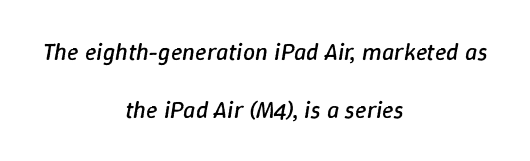
Stems here are at most as thick as an everyday book face. Short note: letters normally spaced. Decoration check: the copy has no underline. Quick note: interline space is abundant. Does the lettering tilt? It does — this is italic. These lines stack symmetrically, like a column narrowing and widening about its center.
